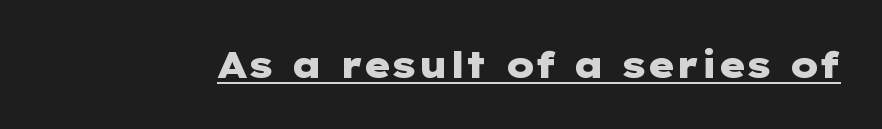
Q: Is the text bold? A: Yes.
Q: Is the text italic (slanted)? A: No, it is upright.
Q: Is the typeface a serif or a sans-serif typeface? A: Sans-serif.
Q: Is the text underlined? A: Yes.
Q: Is the spacing between letters normal or unusually wide? A: Normal.
Q: Width (condensed, normal, or wide)? A: Wide.
Q: Stroke contrast? A: Low.
Q: x-height? A: Medium.
